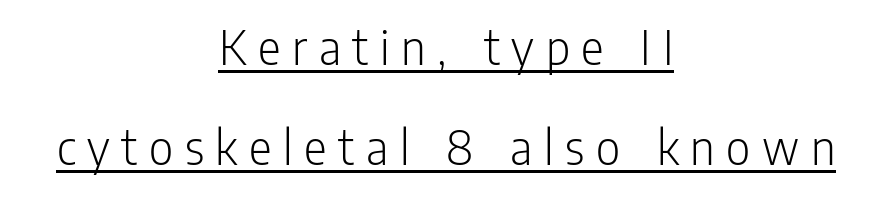
This reads as an unemphasized weight, regular at the heaviest. Honestly, the underline is the first thing you notice here. Every stem runs plumb, perpendicular to the baseline. Characters follow at a spacing far wider than the type designer built in. The typeface chosen for these lines omits serifs.
